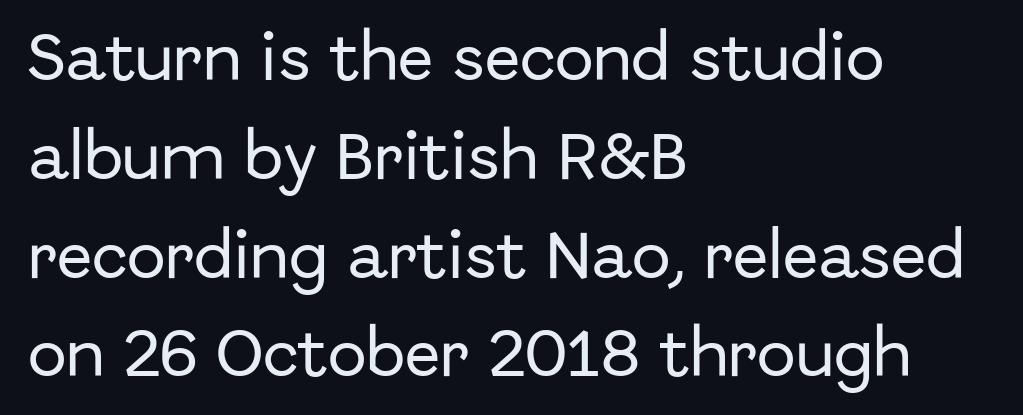
{"serif": "no", "italic": "no", "width": "normal", "stroke_contrast": "low", "x_height": "medium", "monospaced": "no", "underline": "no", "align": "left", "line_spacing": "loose", "line_spacing_ratio": 1.9, "letter_spacing": "normal", "letter_spacing_em": 0.0, "glyph_px": 52}
